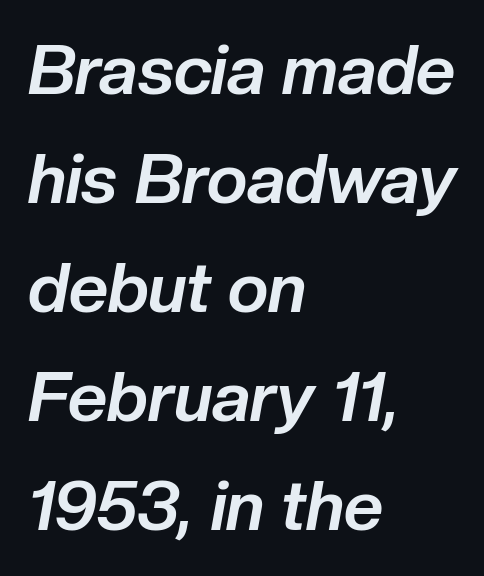
The image shows 69 px bold type, italic (leaning right); set left-aligned, normal line spacing (1.58x), normal letter spacing, not underlined; low stroke contrast and a medium x-height.
